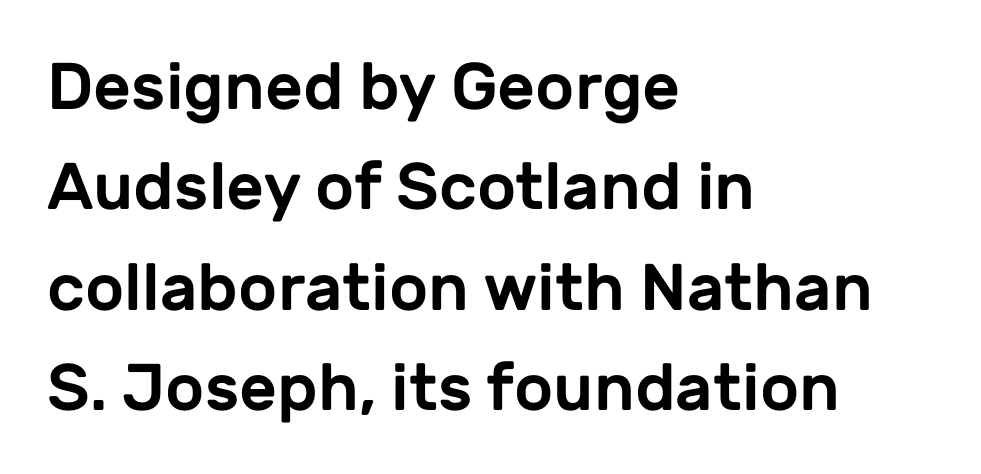
{"serif": "no", "italic": "no", "width": "normal", "stroke_contrast": "low", "x_height": "medium", "monospaced": "no", "underline": "no", "align": "left", "line_spacing": "normal", "line_spacing_ratio": 1.52, "letter_spacing": "normal", "letter_spacing_em": 0.0, "glyph_px": 66}
